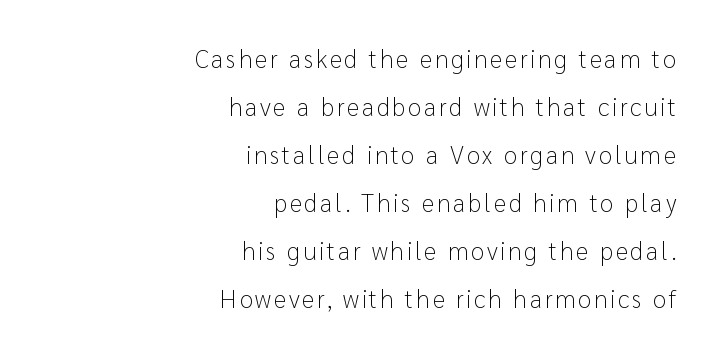
{"italic": "no", "bold": "no", "underline": "no", "align": "right", "line_spacing": "loose", "line_spacing_ratio": 1.92, "glyph_px": 25}
